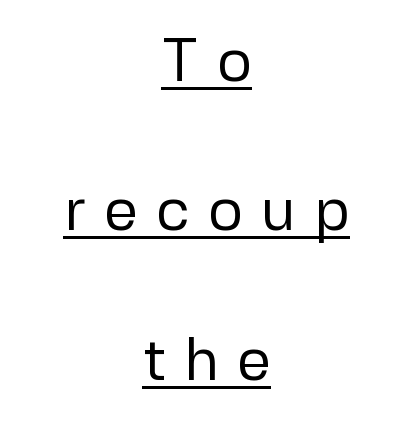
The font's upright variant was chosen for this text. Counters stay open thanks to moderate or lighter strokes. The letters are spread apart with noticeably loose tracking. Horizontal alignment here is central, giving a formal, balanced look.
